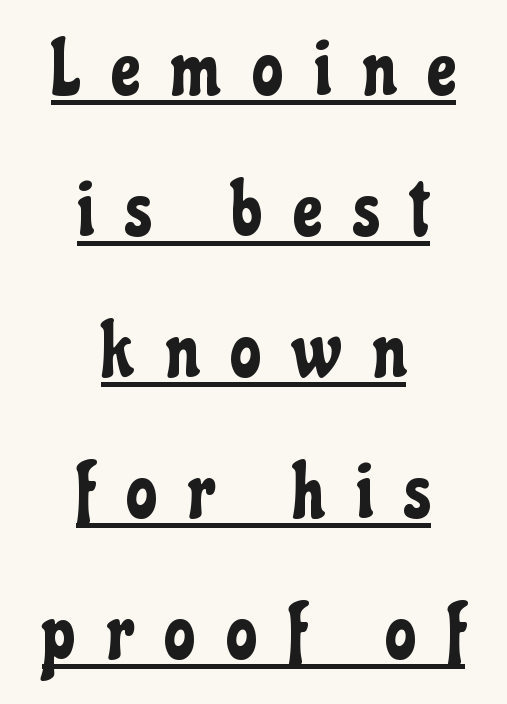
{"serif": "no", "italic": "no", "width": "condensed", "stroke_contrast": "low", "x_height": "medium", "monospaced": "no", "underline": "yes", "align": "center", "line_spacing_ratio": 1.83, "letter_spacing": "wide", "letter_spacing_em": 0.41, "glyph_px": 77}
